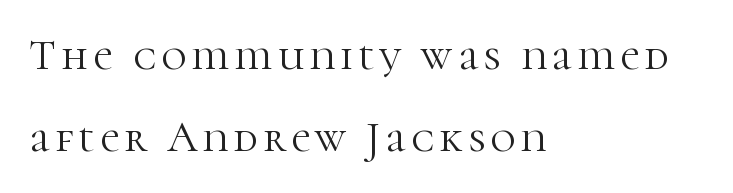
Q: Is the text bold? A: No.
Q: Is the text italic (slanted)? A: No, it is upright.
Q: Is the typeface a serif or a sans-serif typeface? A: Serif.
Q: Is the text underlined? A: No.
Q: How is the paragraph aligned? A: Left-aligned.
Q: Is the spacing between lines tight, normal or loose? A: Loose.
Q: Width (condensed, normal, or wide)? A: Normal.
Q: Stroke contrast? A: High.
Q: x-height? A: Medium.
Q: Monospaced? A: No.
